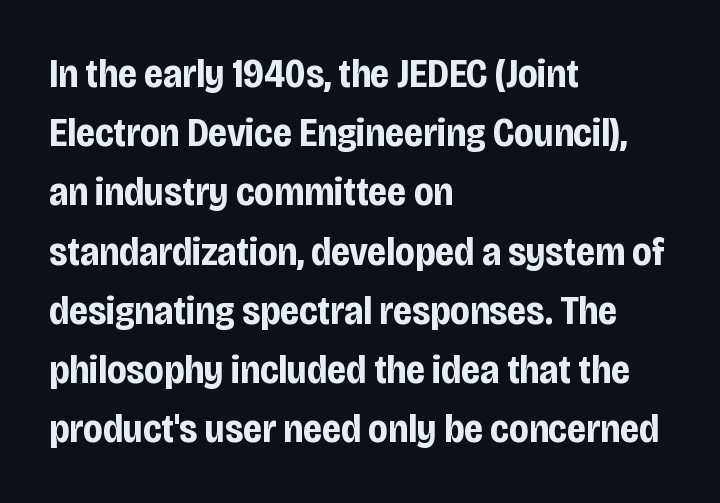
{"serif": "no", "italic": "no", "bold": "yes", "weight": "bold", "width": "condensed", "stroke_contrast": "low", "x_height": "large", "monospaced": "no", "underline": "no", "align": "left", "line_spacing": "normal", "line_spacing_ratio": 1.48, "letter_spacing": "normal", "letter_spacing_em": 0.0, "glyph_px": 40}
